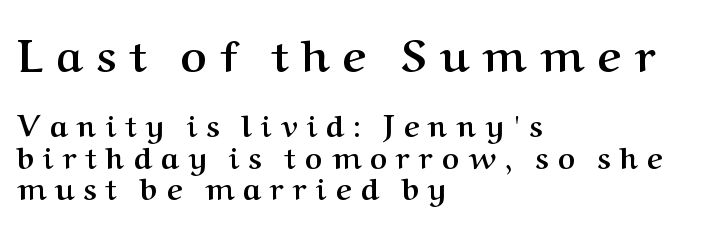
Q: Is the text bold? A: Yes.
Q: Is the text italic (slanted)? A: No, it is upright.
Q: Is the typeface a serif or a sans-serif typeface? A: Serif.
Q: Is the text underlined? A: No.
Q: How is the paragraph aligned? A: Left-aligned.
Q: Is the spacing between letters normal or unusually wide? A: Unusually wide.
Q: Is the spacing between lines tight, normal or loose? A: Tight.
Q: Which block of text is set in a larger size, the first (top) or the second (bottom)? A: The first (top) one.
Q: Width (condensed, normal, or wide)? A: Normal.
Q: Stroke contrast? A: Medium.
Q: x-height? A: Medium.
Q: Monospaced? A: No.
